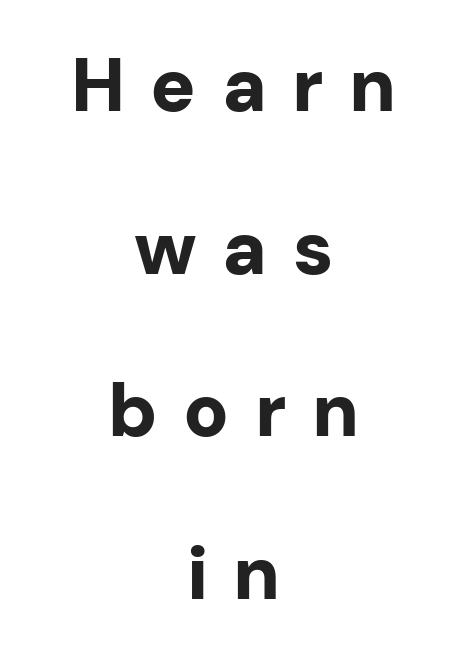
Q: Is the text bold? A: Yes.
Q: Is the text italic (slanted)? A: No, it is upright.
Q: Is the typeface a serif or a sans-serif typeface? A: Sans-serif.
Q: Is the text underlined? A: No.
Q: How is the paragraph aligned? A: Centered.
Q: Is the spacing between letters normal or unusually wide? A: Unusually wide.
Q: Is the spacing between lines tight, normal or loose? A: Loose.
Q: Width (condensed, normal, or wide)? A: Normal.
Q: Stroke contrast? A: Low.
Q: x-height? A: Medium.
Q: Monospaced? A: No.
